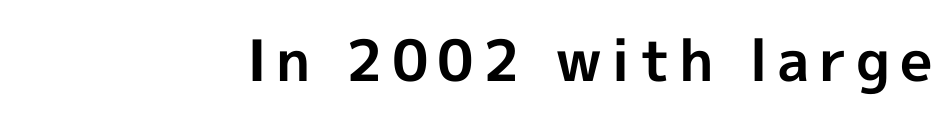
Varying glyph widths throughout — classic text-font behaviour. Does the weight exceed regular? Yes, all the way to bold. Typographically, this falls in the sans-serif category. Posture: straight, roman, zero tilt.
